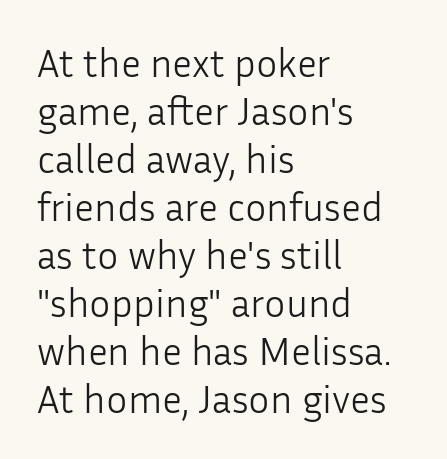
{"serif": "no", "italic": "no", "bold": "no", "weight": "light", "width": "normal", "stroke_contrast": "low", "x_height": "medium", "monospaced": "no", "underline": "no", "align": "left", "line_spacing_ratio": 1.2, "letter_spacing": "normal", "letter_spacing_em": 0.0, "glyph_px": 40}
